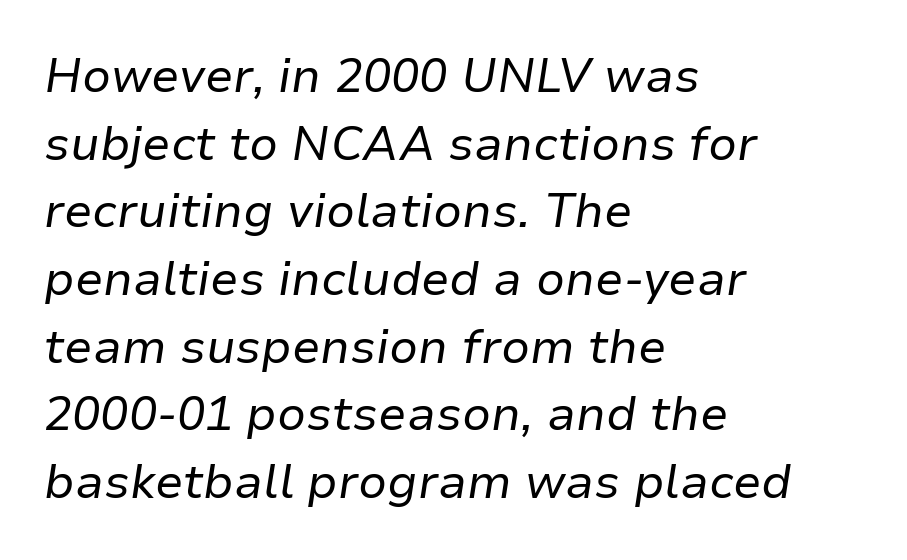
The image shows 47 px regular-weight type, italic (leaning right); set left-aligned, normal line spacing (1.44x), normal letter spacing, not underlined; low stroke contrast and a medium x-height.
